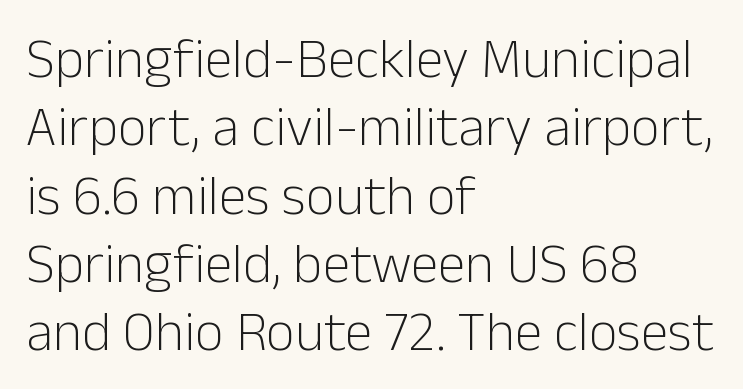
No italicization has been applied; the sample stays upright. These glyphs show unthickened strokes, regular width or finer. Caption: multi-line text, flush left, ragged right. Students, note that the glyphs here touch the page at normal intervals.
